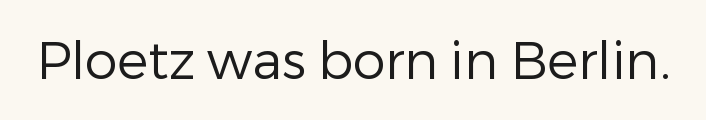
Q: Is the text bold? A: No.
Q: Is the text italic (slanted)? A: No, it is upright.
Q: Is the typeface a serif or a sans-serif typeface? A: Sans-serif.
Q: Is the text underlined? A: No.
Q: Is the spacing between letters normal or unusually wide? A: Normal.
Q: Width (condensed, normal, or wide)? A: Normal.
Q: Stroke contrast? A: Low.
Q: x-height? A: Medium.
Q: Monospaced? A: No.
